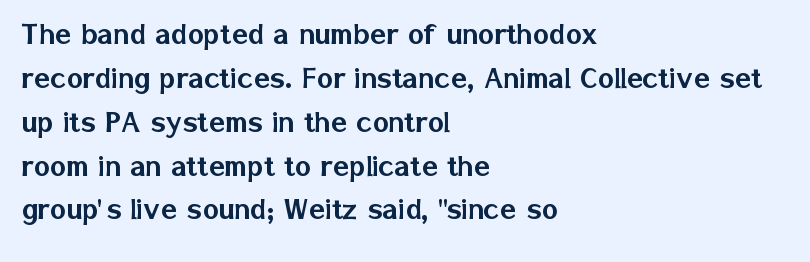
{"serif": "no", "italic": "no", "width": "normal", "stroke_contrast": "low", "x_height": "medium", "monospaced": "no", "underline": "no", "align": "left", "line_spacing": "normal", "line_spacing_ratio": 1.29, "letter_spacing": "normal", "letter_spacing_em": 0.0, "glyph_px": 34}
